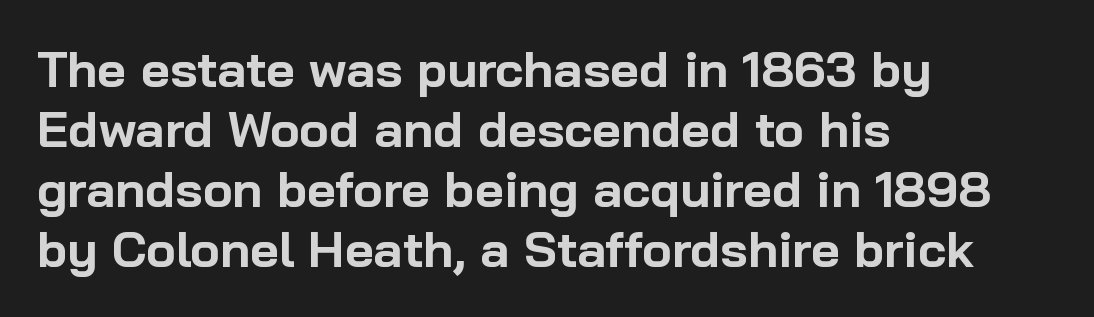
Quick note: underline off. Check where the strokes stop: nothing finishes them off — pure sans. Spacing verdict: proportional, widths tailored to each character. What stands out about the letter spacing? Nothing — it is the standard amount. Strokes here are thick enough to call this a true bold.
